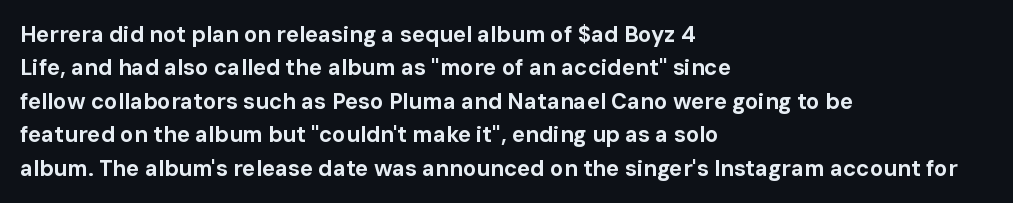
{"italic": "no", "bold": "yes", "underline": "no", "align": "left", "line_spacing": "normal", "line_spacing_ratio": 1.52, "letter_spacing": "normal", "letter_spacing_em": 0.0, "glyph_px": 22}
